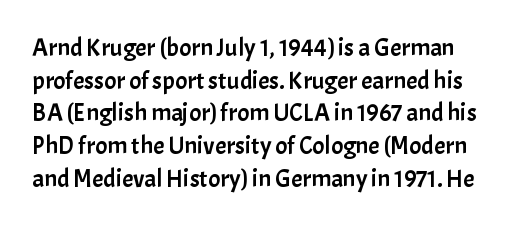
{"italic": "no", "underline": "no", "line_spacing": "normal", "line_spacing_ratio": 1.31, "letter_spacing": "normal", "letter_spacing_em": 0.0, "glyph_px": 25}
